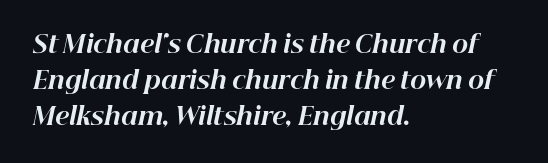
The image shows 24 px bold type, italic (leaning right); set left-aligned, normal line spacing (1.49x), normal letter spacing, not underlined.
